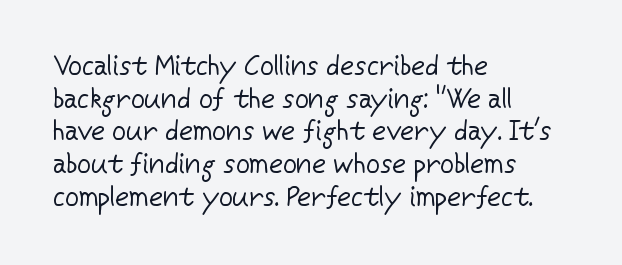
What stands out about the letter spacing? Nothing — it is the standard amount. This is not heavy type; no bold has been used. Just letters on the line, the space beneath them empty. Notice how the stems are strictly vertical — no italics here. This rendering uses left alignment, leaving the right contour irregular.
